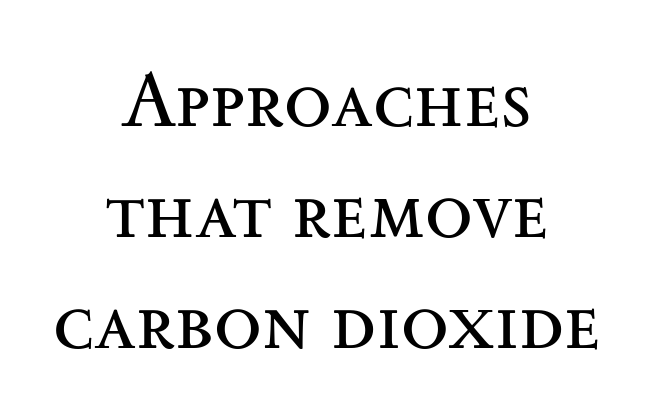
Regarding leading, the lines here are spaced in the standard way. A centered setting, common on invitations and titles, is used for this passage. The letters stand upright; this is a roman face. The weight tops out at a normal text grade. The type is set solid horizontally, with unmodified tracking. Looks like regular typesetting: each glyph gets only the width it needs.
